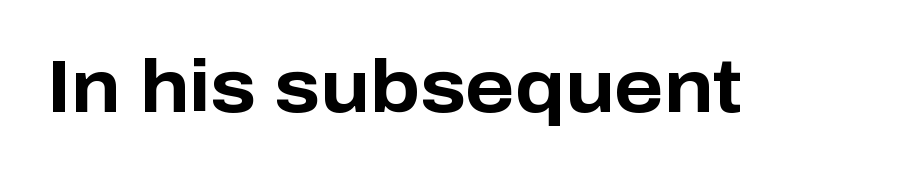
Q: Is the text bold? A: Yes.
Q: Is the text italic (slanted)? A: No, it is upright.
Q: Is the typeface a serif or a sans-serif typeface? A: Sans-serif.
Q: Is the text underlined? A: No.
Q: Is the spacing between letters normal or unusually wide? A: Normal.
Q: Width (condensed, normal, or wide)? A: Normal.
Q: Stroke contrast? A: Low.
Q: x-height? A: Medium.
Q: Monospaced? A: No.
